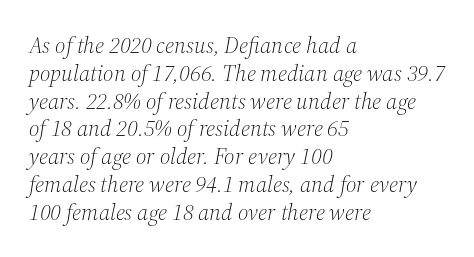
Q: Is the text bold? A: No.
Q: Is the text italic (slanted)? A: Yes, it leans right by about 12 degrees.
Q: Is the text underlined? A: No.
Q: How is the paragraph aligned? A: Left-aligned.
Q: Is the spacing between letters normal or unusually wide? A: Normal.
